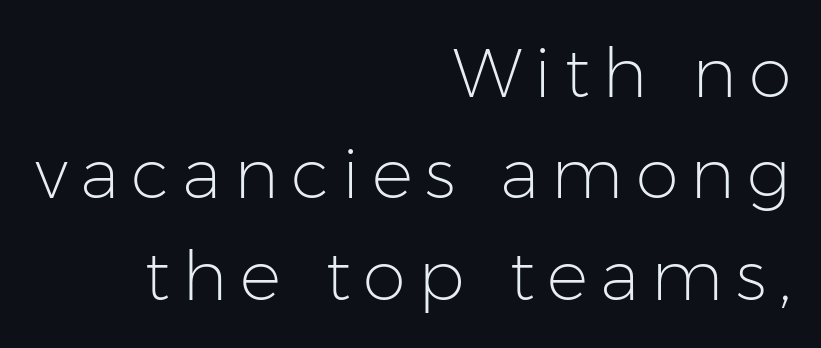
Do the letters lean? They stand straight. These lines are rendered in a variable-pitch font. Stroke thickness stays within the range of a standard reading face or lighter. Does the copy run flush right? Yes — the right margin is perfectly even.
